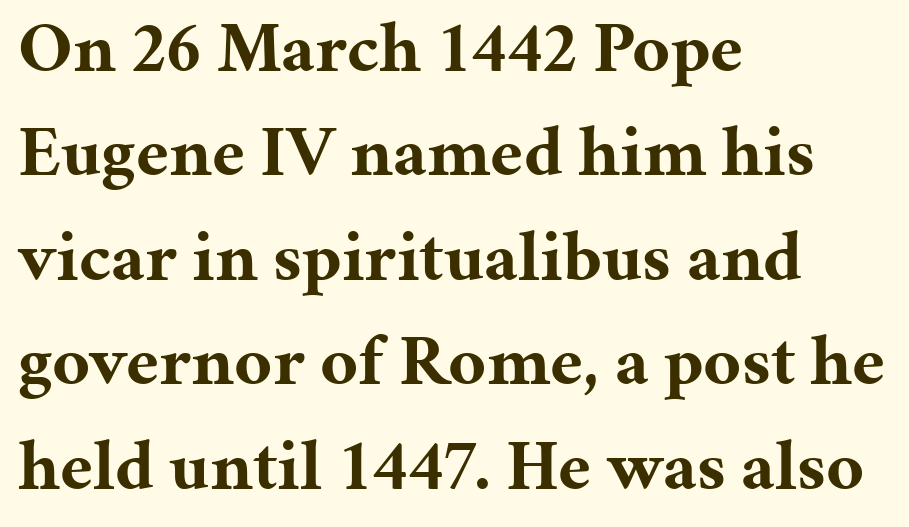
Q: Is the text bold? A: Yes.
Q: Is the text italic (slanted)? A: No, it is upright.
Q: Is the typeface a serif or a sans-serif typeface? A: Serif.
Q: Is the text underlined? A: No.
Q: How is the paragraph aligned? A: Left-aligned.
Q: Is the spacing between letters normal or unusually wide? A: Normal.
Q: Is the spacing between lines tight, normal or loose? A: Normal.
Q: Width (condensed, normal, or wide)? A: Normal.
Q: Stroke contrast? A: Medium.
Q: x-height? A: Medium.
Q: Monospaced? A: No.
